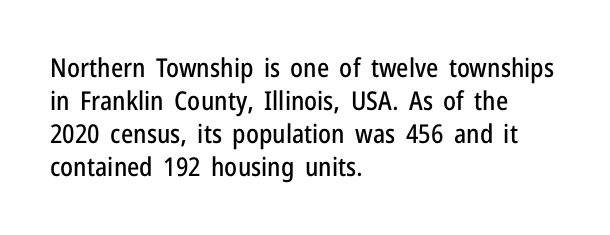
The image shows 26 px text type, upright; set left-aligned, normal line spacing (1.27x), normal letter spacing, not underlined.
